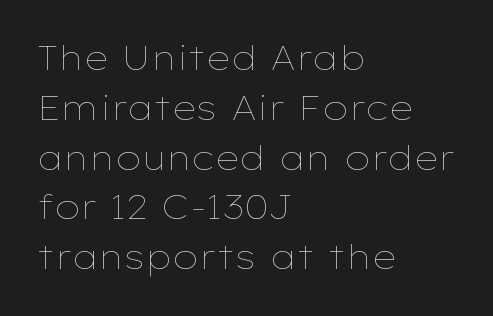
The image shows 33 px thin, wide type, upright; set left-aligned, normal line spacing (1.51x), normal letter spacing, not underlined; low stroke contrast and a medium x-height.
